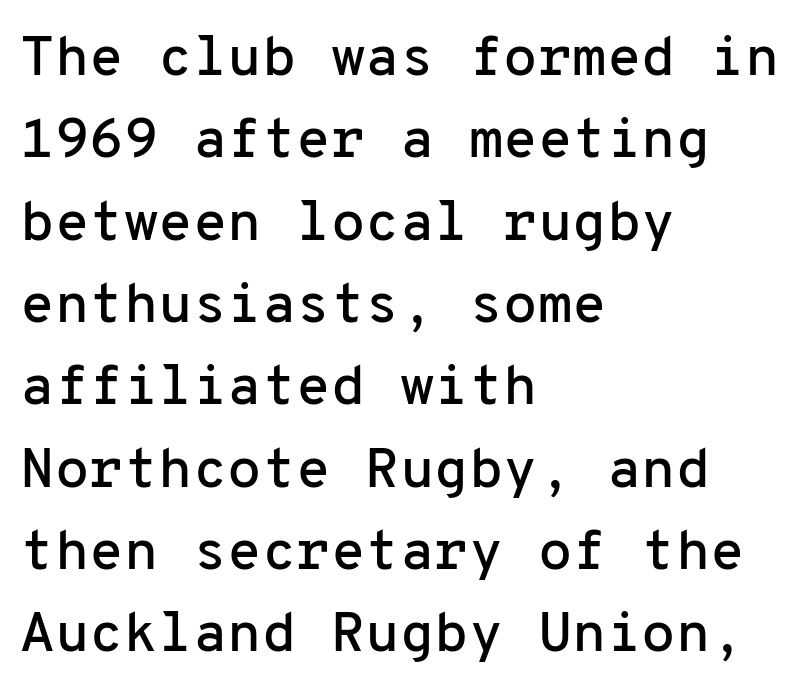
The image shows 56 px sans-serif type, upright, monospaced; set left-aligned, normal line spacing (1.47x), normal letter spacing, not underlined; low stroke contrast and a medium x-height.
